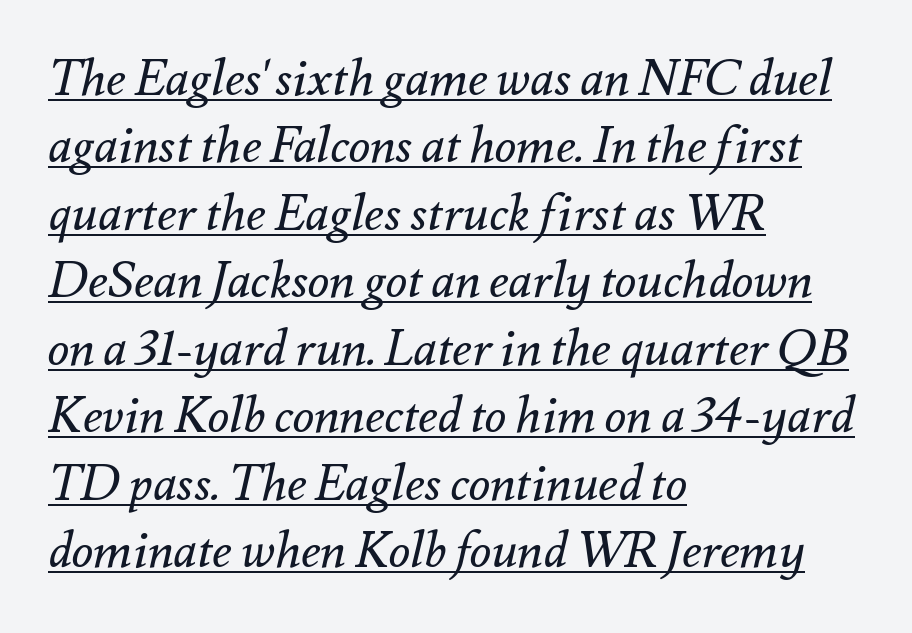
Q: Is the text bold? A: No.
Q: Is the text italic (slanted)? A: Yes, it leans right by about 12 degrees.
Q: Is the text underlined? A: Yes.
Q: How is the paragraph aligned? A: Left-aligned.
Q: Is the spacing between letters normal or unusually wide? A: Normal.
Q: Is the spacing between lines tight, normal or loose? A: Normal.
Q: Width (condensed, normal, or wide)? A: Normal.
Q: Stroke contrast? A: Medium.
Q: x-height? A: Small.
Q: Monospaced? A: No.
